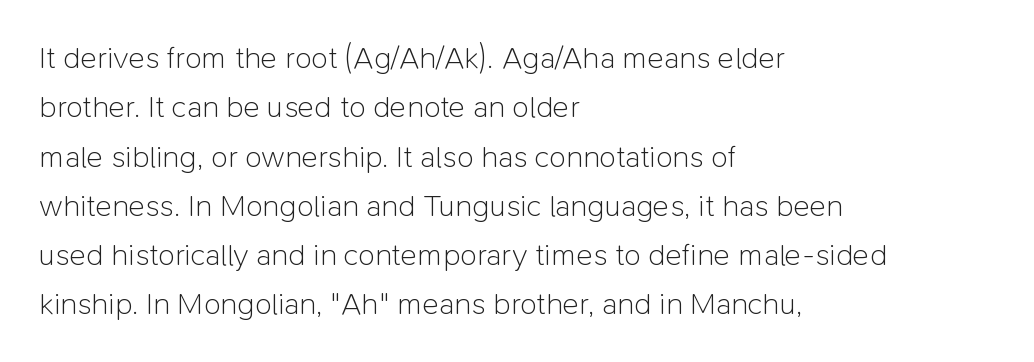
{"serif": "no", "italic": "no", "bold": "no", "weight": "light", "width": "normal", "stroke_contrast": "low", "x_height": "medium", "monospaced": "no", "underline": "no", "align": "left", "line_spacing": "normal", "line_spacing_ratio": 1.59, "letter_spacing": "normal", "letter_spacing_em": 0.0, "glyph_px": 31}
